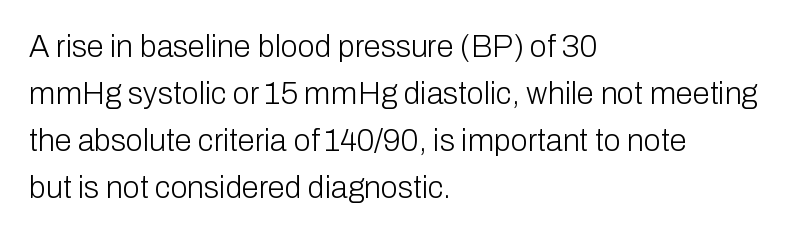
{"serif": "no", "italic": "no", "bold": "no", "weight": "light", "width": "normal", "stroke_contrast": "low", "x_height": "medium", "monospaced": "no", "underline": "no", "align": "left", "line_spacing": "normal", "line_spacing_ratio": 1.52, "letter_spacing": "normal", "letter_spacing_em": 0.0, "glyph_px": 31}
